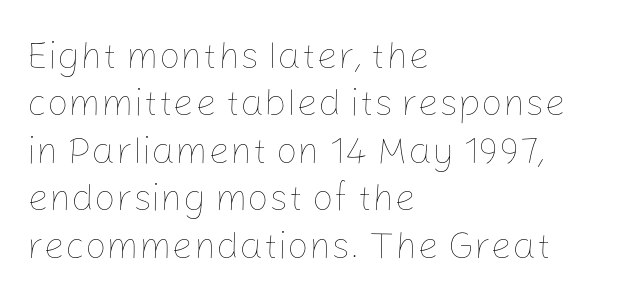
The image shows 38 px thin type, upright; set left-aligned, normal line spacing (1.25x), normal letter spacing, not underlined; low stroke contrast and a medium x-height.
